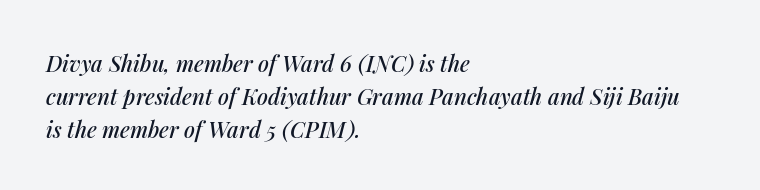
Q: Is the text italic (slanted)? A: Yes, it leans right by about 14 degrees.
Q: Is the text underlined? A: No.
Q: How is the paragraph aligned? A: Left-aligned.
Q: Is the spacing between letters normal or unusually wide? A: Normal.
Q: Is the spacing between lines tight, normal or loose? A: Normal.
